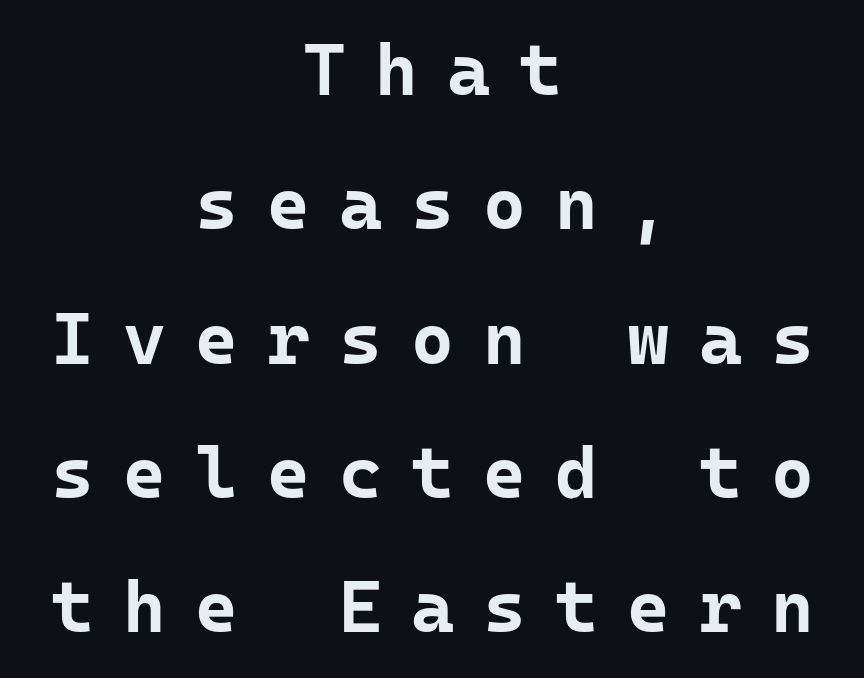
Every stem runs plumb, perpendicular to the baseline. In CSS terms this would be text-align: center. This rendering widens character spacing well past its baseline value. The font is running at its bold setting. Descenders are the only things crossing below the line. This is sans-serif lettering, the kind often seen on screens and signage.
